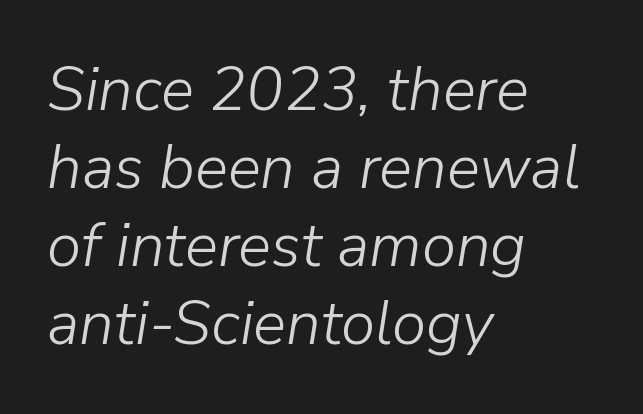
The image shows 62 px light type, italic (leaning right); set left-aligned, normal line spacing (1.26x), normal letter spacing, not underlined; low stroke contrast and a medium x-height.
